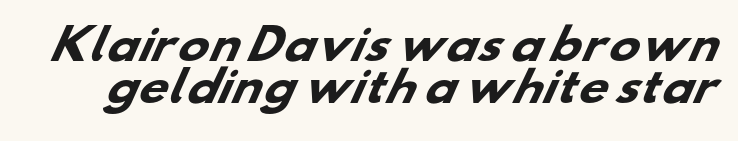
The image shows 41 px heavy, wide sans-serif type; set tight line spacing (1.03x), normal letter spacing, not underlined; low stroke contrast and a small x-height.
